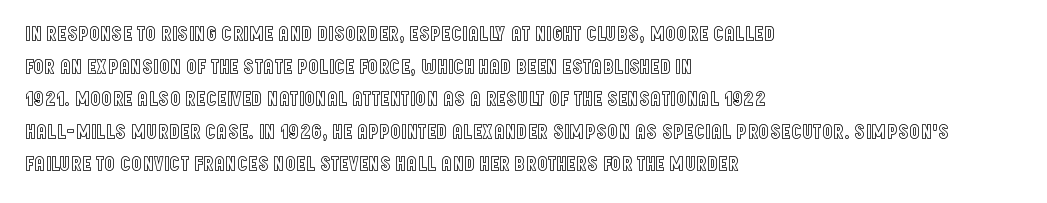
The line-height multiplier appears to be the usual default. Posture: straight, roman, zero tilt. This sample uses plain, unmodified letter spacing. No word sits above an underline.
